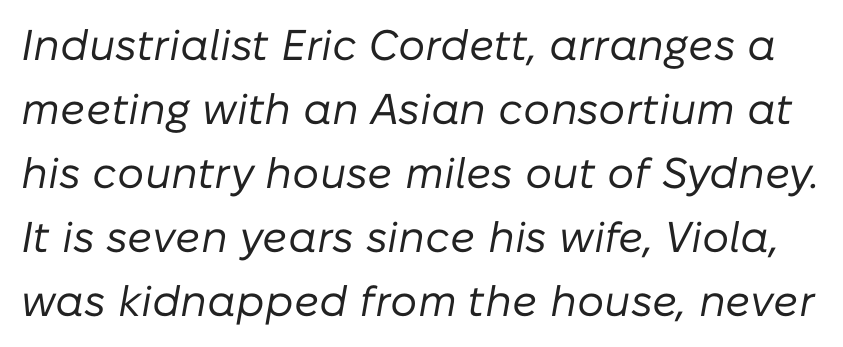
{"italic": "yes", "lean": "right", "slant_degrees": 10, "bold": "no", "weight": "regular", "width": "normal", "stroke_contrast": "low", "x_height": "medium", "monospaced": "no", "underline": "no", "line_spacing": "normal", "line_spacing_ratio": 1.49, "letter_spacing": "normal", "letter_spacing_em": 0.0, "glyph_px": 43}
